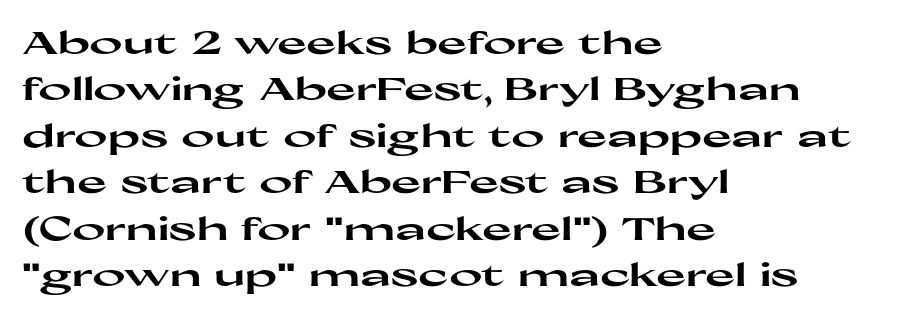
The image shows 32 px heavy, wide sans-serif type, upright; set left-aligned, normal line spacing (1.45x), normal letter spacing, not underlined; high stroke contrast and a medium x-height.
